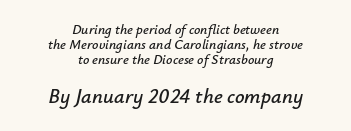
Q: Is the text italic (slanted)? A: Yes, it leans right by about 12 degrees.
Q: Is the text underlined? A: No.
Q: How is the paragraph aligned? A: Centered.
Q: Is the spacing between letters normal or unusually wide? A: Normal.
Q: Is the spacing between lines tight, normal or loose? A: Tight.
Q: Which block of text is set in a larger size, the first (top) or the second (bottom)? A: The second (bottom) one.
